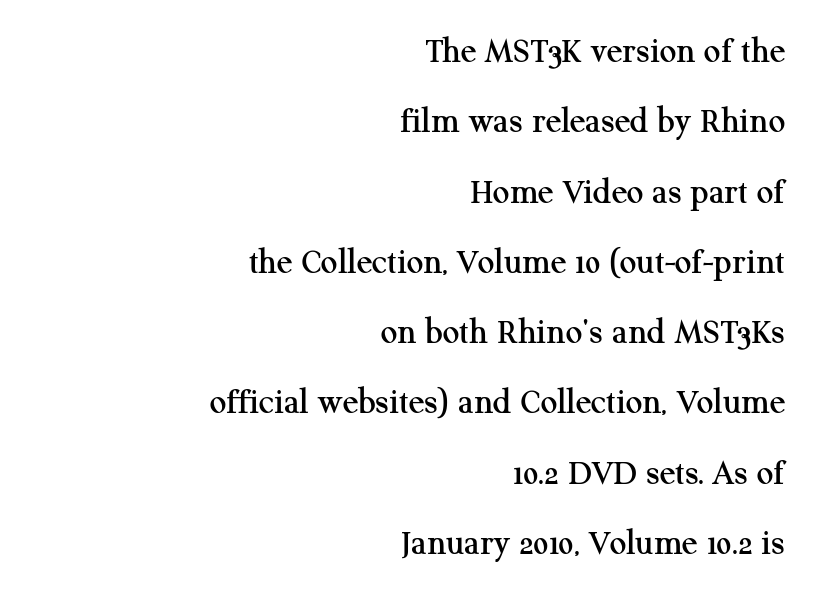
Q: Is the text italic (slanted)? A: No, it is upright.
Q: Is the typeface a serif or a sans-serif typeface? A: Serif.
Q: Is the text underlined? A: No.
Q: How is the paragraph aligned? A: Right-aligned.
Q: Is the spacing between letters normal or unusually wide? A: Normal.
Q: Is the spacing between lines tight, normal or loose? A: Loose.
Q: Width (condensed, normal, or wide)? A: Normal.
Q: Stroke contrast? A: Medium.
Q: x-height? A: Medium.
Q: Monospaced? A: No.
